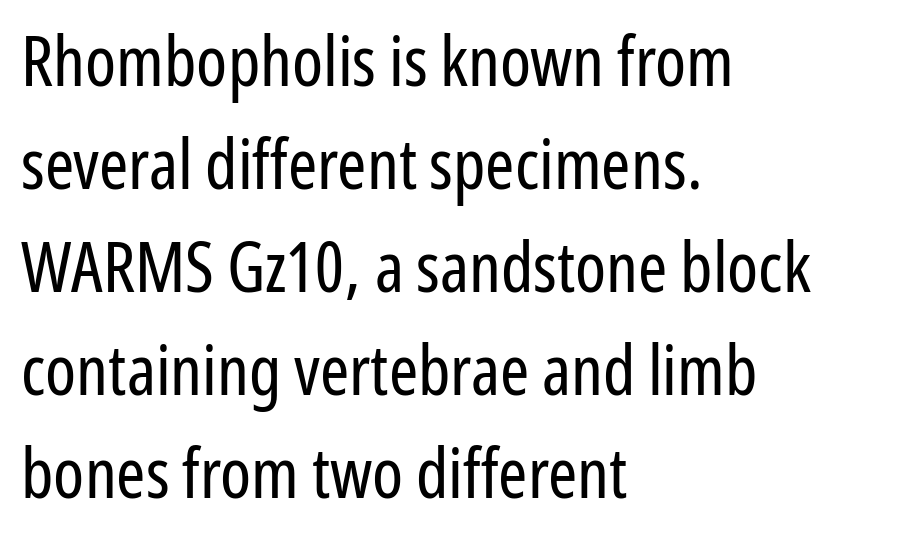
Q: Is the text bold? A: No.
Q: Is the text italic (slanted)? A: No, it is upright.
Q: Is the typeface a serif or a sans-serif typeface? A: Sans-serif.
Q: Is the text underlined? A: No.
Q: How is the paragraph aligned? A: Left-aligned.
Q: Is the spacing between letters normal or unusually wide? A: Normal.
Q: Is the spacing between lines tight, normal or loose? A: Normal.
Q: Width (condensed, normal, or wide)? A: Condensed.
Q: Stroke contrast? A: Low.
Q: x-height? A: Medium.
Q: Monospaced? A: No.
